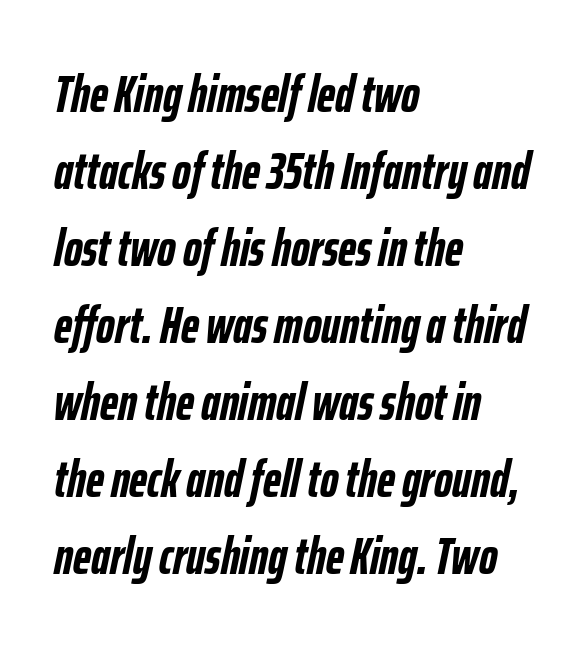
{"italic": "yes", "lean": "right", "slant_degrees": 12, "bold": "yes", "weight": "semibold", "width": "condensed", "stroke_contrast": "low", "x_height": "medium", "monospaced": "no", "underline": "no", "align": "left", "line_spacing": "normal", "line_spacing_ratio": 1.51, "letter_spacing": "normal", "letter_spacing_em": 0.0, "glyph_px": 51}
